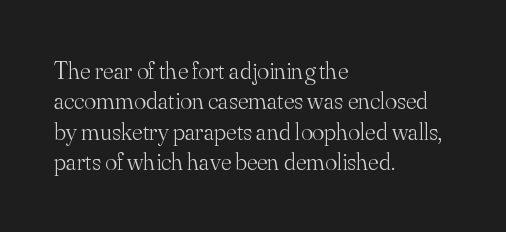
Nope, not italic — everything's standing straight. Only glyphs here, with clear space below each row. Leftover space on each line is placed entirely after the last word. The gaps between neighbouring characters are ordinary and unremarkable. A light-to-regular cut is what we see here.
